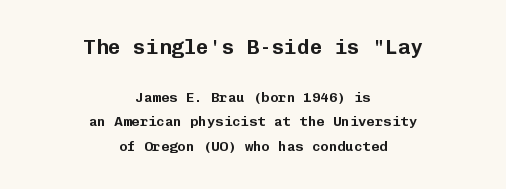
Q: Is the text italic (slanted)? A: No, it is upright.
Q: Is the text underlined? A: No.
Q: How is the paragraph aligned? A: Centered.
Q: Is the spacing between letters normal or unusually wide? A: Normal.
Q: Which block of text is set in a larger size, the first (top) or the second (bottom)? A: The first (top) one.
